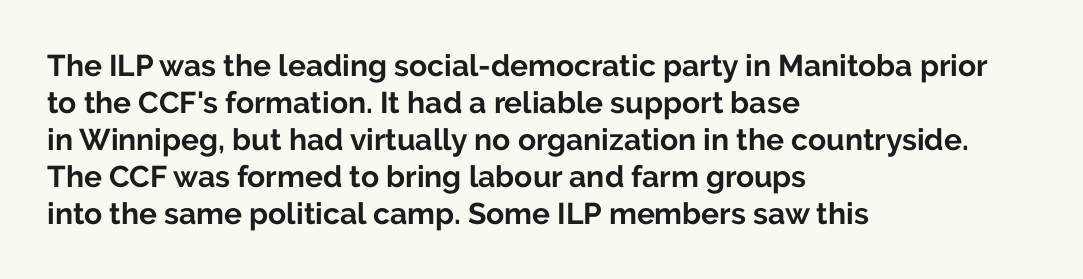
The image shows 30 px bold sans-serif type, upright; set left-aligned, line spacing 1.23x, normal letter spacing, not underlined; low stroke contrast and a medium x-height.
